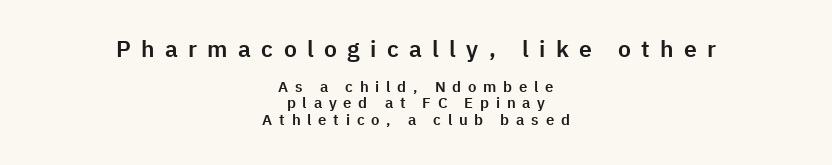
Q: Is the text italic (slanted)? A: No, it is upright.
Q: Is the text underlined? A: No.
Q: How is the paragraph aligned? A: Centered.
Q: Is the spacing between letters normal or unusually wide? A: Unusually wide.
Q: Is the spacing between lines tight, normal or loose? A: Tight.
Q: Which block of text is set in a larger size, the first (top) or the second (bottom)? A: The first (top) one.
